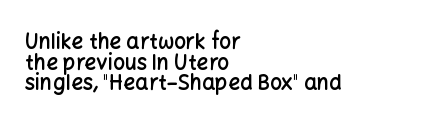
{"italic": "no", "bold": "semi", "underline": "no", "align": "left", "line_spacing": "tight", "line_spacing_ratio": 0.98, "letter_spacing": "normal", "letter_spacing_em": 0.0, "glyph_px": 21}
